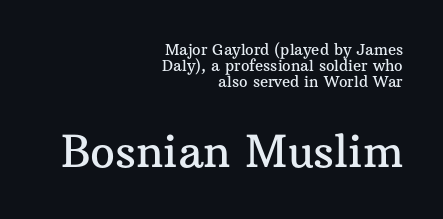
Q: Is the text italic (slanted)? A: No, it is upright.
Q: Is the typeface a serif or a sans-serif typeface? A: Serif.
Q: Is the text underlined? A: No.
Q: How is the paragraph aligned? A: Right-aligned.
Q: Is the spacing between letters normal or unusually wide? A: Normal.
Q: Is the spacing between lines tight, normal or loose? A: Tight.
Q: Which block of text is set in a larger size, the first (top) or the second (bottom)? A: The second (bottom) one.
Q: Width (condensed, normal, or wide)? A: Normal.
Q: Stroke contrast? A: Medium.
Q: x-height? A: Medium.
Q: Monospaced? A: No.
